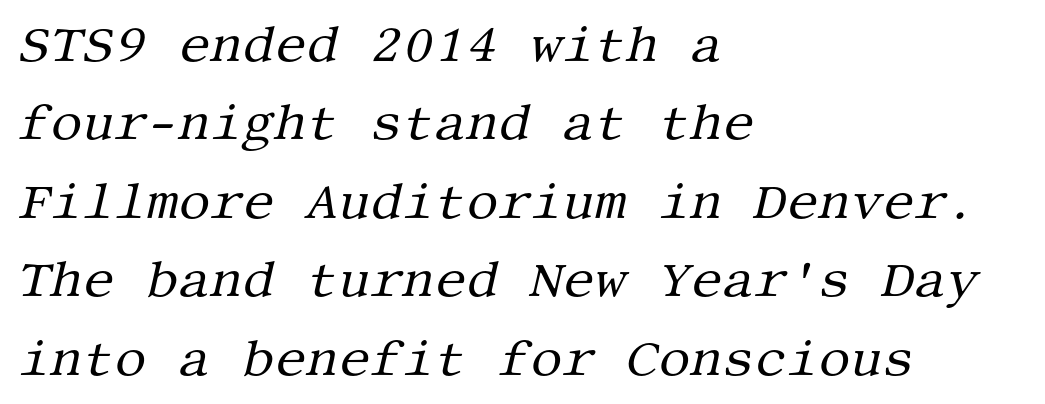
The image shows 50 px regular-weight serif type, italic (leaning right); set left-aligned, normal line spacing (1.57x), normal letter spacing, not underlined; medium stroke contrast and a large x-height.
